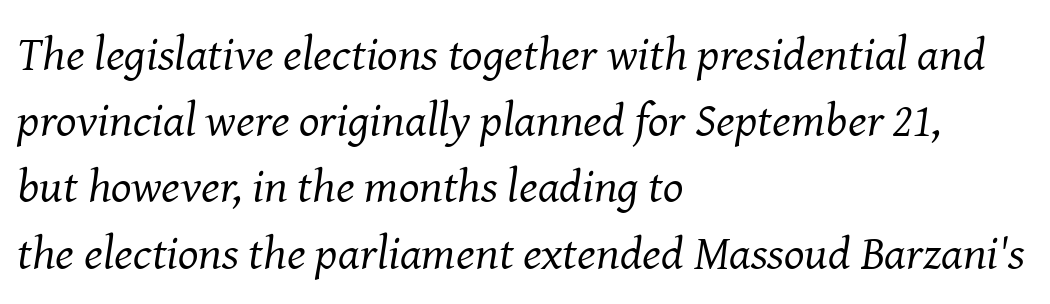
This sample uses plain, unmodified letter spacing. Each line starts at the same left margin while the right side varies. The designer left line spacing at the default. These lines are rendered in a variable-pitch font.
